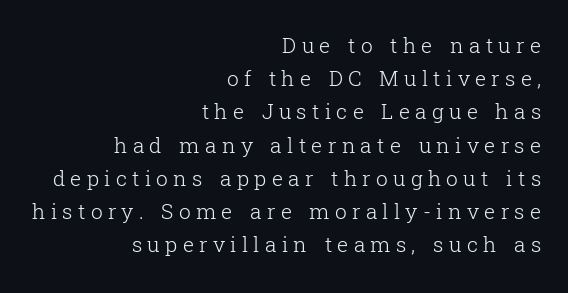
{"italic": "no", "bold": "no", "underline": "no", "align": "right", "line_spacing": "normal", "line_spacing_ratio": 1.58, "letter_spacing": "wide", "letter_spacing_em": 0.25, "glyph_px": 21}
